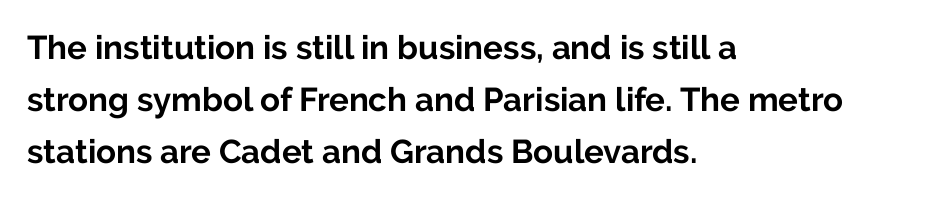
Q: Is the text bold? A: Yes.
Q: Is the text italic (slanted)? A: No, it is upright.
Q: Is the typeface a serif or a sans-serif typeface? A: Sans-serif.
Q: Is the text underlined? A: No.
Q: How is the paragraph aligned? A: Left-aligned.
Q: Is the spacing between letters normal or unusually wide? A: Normal.
Q: Is the spacing between lines tight, normal or loose? A: Normal.
Q: Width (condensed, normal, or wide)? A: Normal.
Q: Stroke contrast? A: Low.
Q: x-height? A: Medium.
Q: Monospaced? A: No.
